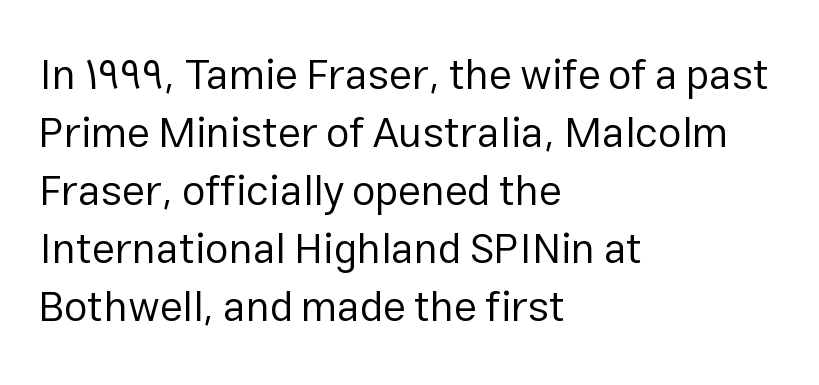
{"serif": "no", "italic": "no", "bold": "no", "weight": "regular", "width": "normal", "stroke_contrast": "low", "x_height": "medium", "monospaced": "no", "underline": "no", "align": "left", "line_spacing": "normal", "line_spacing_ratio": 1.38, "letter_spacing": "normal", "letter_spacing_em": 0.0, "glyph_px": 42}
